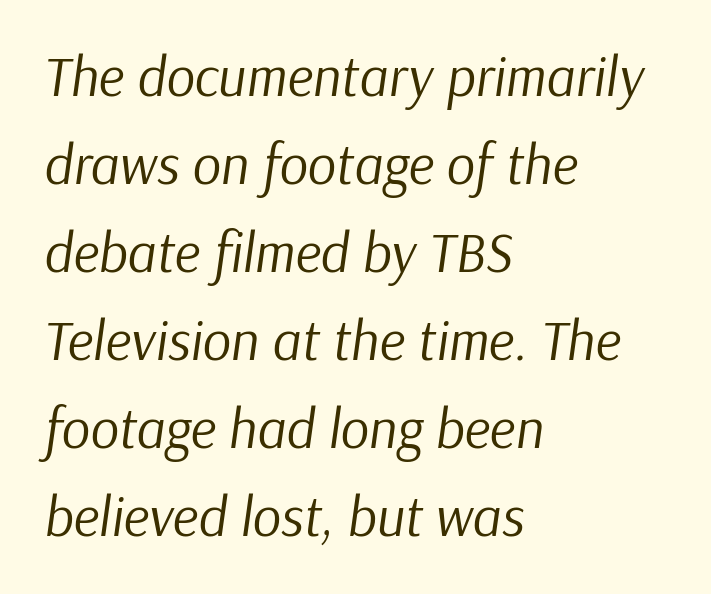
{"italic": "yes", "lean": "right", "slant_degrees": 9, "bold": "no", "weight": "regular", "width": "normal", "stroke_contrast": "low", "x_height": "medium", "monospaced": "no", "underline": "no", "align": "left", "line_spacing": "normal", "line_spacing_ratio": 1.57, "letter_spacing": "normal", "letter_spacing_em": 0.0, "glyph_px": 56}
